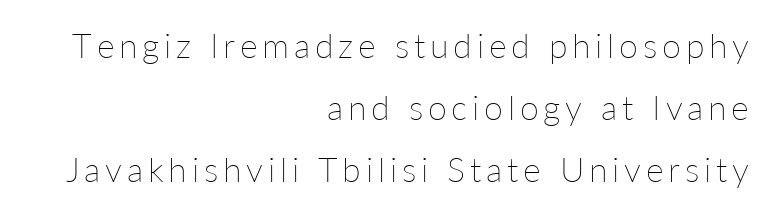
{"italic": "no", "bold": "no", "weight": "thin", "width": "normal", "stroke_contrast": "low", "x_height": "medium", "monospaced": "no", "underline": "no", "align": "right", "line_spacing_ratio": 1.82, "glyph_px": 34}
